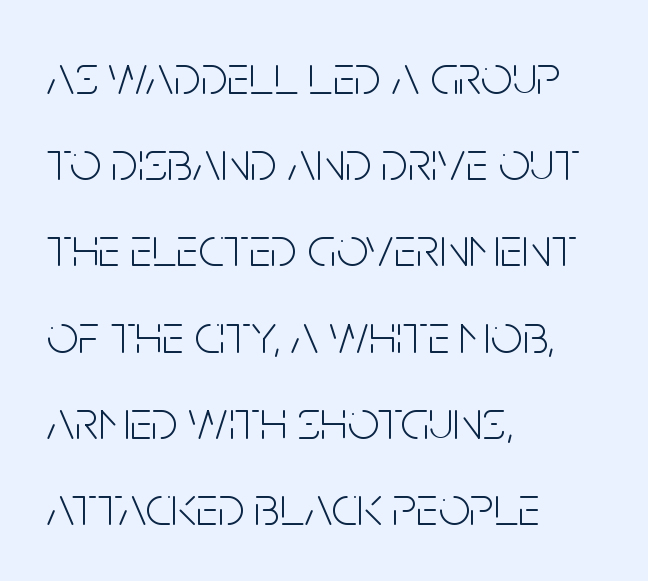
The image shows 56 px light, condensed sans-serif type, upright; set left-aligned, normal line spacing (1.54x), normal letter spacing, not underlined; low stroke contrast and a large x-height.
